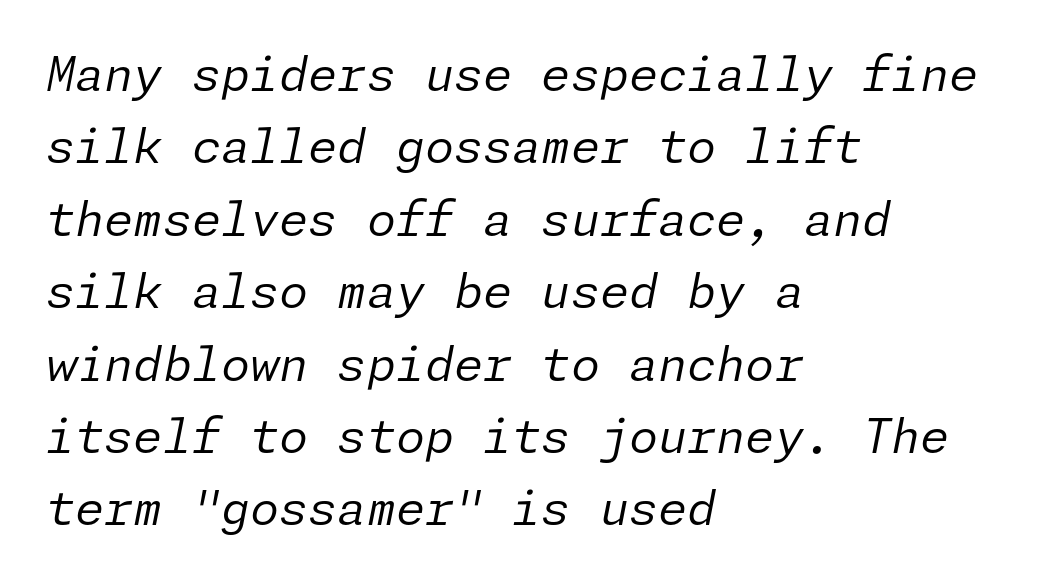
The typeface has the unassuming heft of standard copy or less. These lines sit exactly where default settings would place them. Does the copy run flush right? No — it runs flush left. The type is set solid horizontally, with unmodified tracking. Check the space under the baseline: it is left empty.
